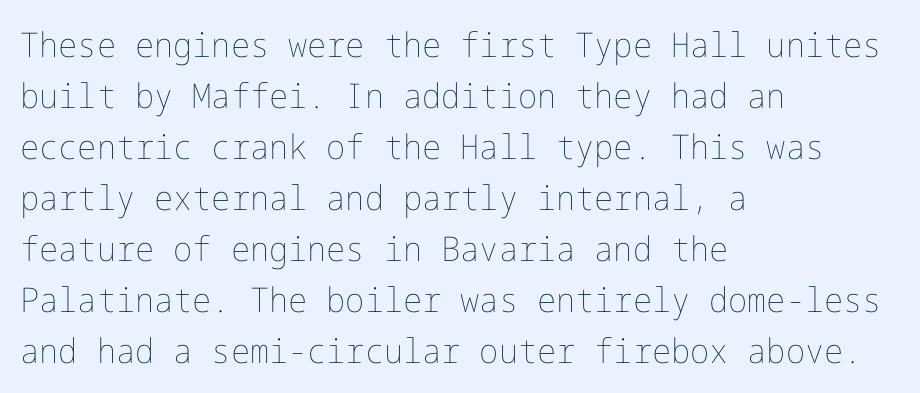
{"italic": "no", "bold": "no", "weight": "thin", "width": "normal", "stroke_contrast": "low", "x_height": "medium", "underline": "no", "align": "left", "line_spacing": "normal", "line_spacing_ratio": 1.5, "letter_spacing": "normal", "letter_spacing_em": 0.0, "glyph_px": 34}
